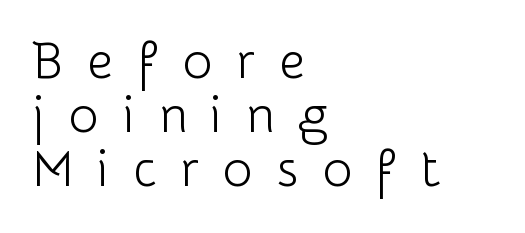
Q: Is the text bold? A: No.
Q: Is the text italic (slanted)? A: No, it is upright.
Q: Is the typeface a serif or a sans-serif typeface? A: Sans-serif.
Q: Is the text underlined? A: No.
Q: How is the paragraph aligned? A: Left-aligned.
Q: Is the spacing between letters normal or unusually wide? A: Unusually wide.
Q: Is the spacing between lines tight, normal or loose? A: Tight.
Q: Width (condensed, normal, or wide)? A: Normal.
Q: Stroke contrast? A: Low.
Q: x-height? A: Medium.
Q: Monospaced? A: No.
